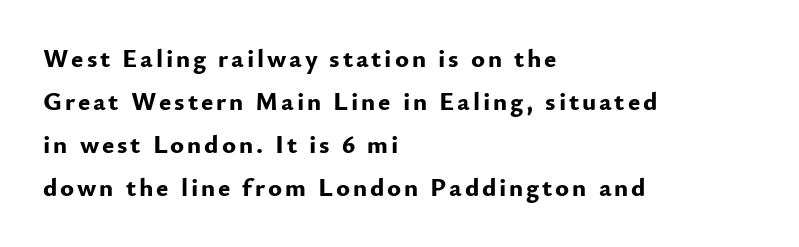
Every letter is thick-stroked: bold, no question. Words float on clear page, feet unadorned. Nope, not italic — everything's standing straight. Successive baselines arrive at the customary interval.
